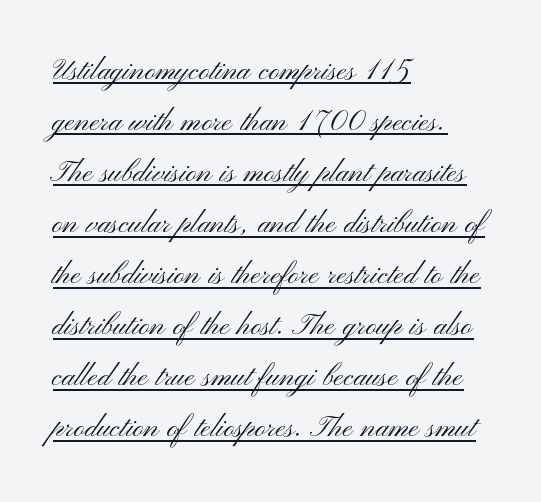
Here the glyphs are tracked normally, forming tight word shapes. A normal amount of white space separates one row of letters from the next. Beneath each row of characters lies a ruled line. Note the varied advance widths — an 'i' is clearly narrower than an 'm'. Stroke terminals: plain, sans-serif.
